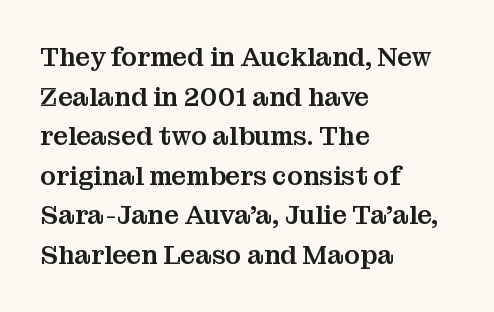
{"italic": "no", "underline": "no", "align": "left", "line_spacing": "normal", "line_spacing_ratio": 1.52, "letter_spacing": "normal", "letter_spacing_em": 0.0, "glyph_px": 26}
